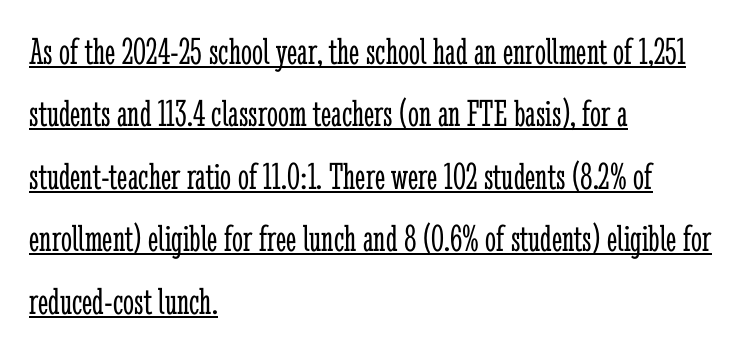
Q: Is the text bold? A: No.
Q: Is the text italic (slanted)? A: No, it is upright.
Q: Is the typeface a serif or a sans-serif typeface? A: Serif.
Q: Is the text underlined? A: Yes.
Q: How is the paragraph aligned? A: Left-aligned.
Q: Is the spacing between letters normal or unusually wide? A: Normal.
Q: Is the spacing between lines tight, normal or loose? A: Normal.
Q: Width (condensed, normal, or wide)? A: Condensed.
Q: Stroke contrast? A: Low.
Q: x-height? A: Medium.
Q: Monospaced? A: No.
